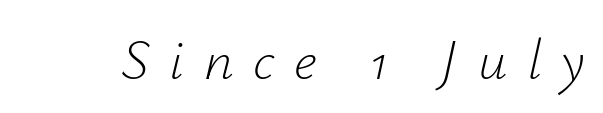
{"italic": "yes", "lean": "right", "slant_degrees": 12, "bold": "no", "weight": "light", "width": "normal", "stroke_contrast": "low", "x_height": "small", "monospaced": "no", "underline": "no", "letter_spacing": "wide", "letter_spacing_em": 0.34, "glyph_px": 58}
